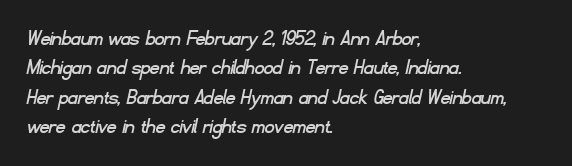
The baseline area is clear. In CSS terms this would be text-align: left. In terms of letterspacing, this is plain default setting. Interline gaps are of average width in this sample.
